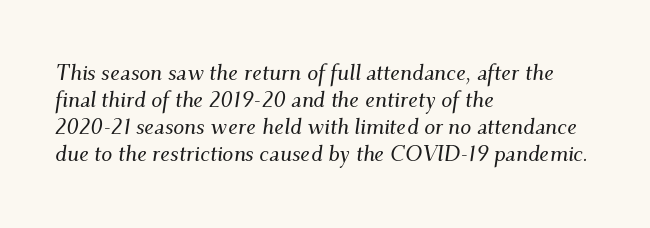
The image shows 22 px text type, italic (leaning right); set left-aligned, line spacing 1.23x, normal letter spacing, not underlined.
